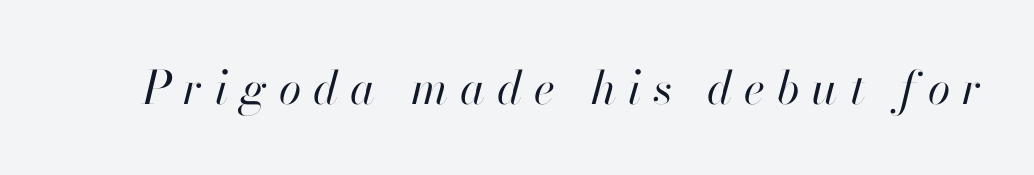
The letters are slanted; this is an italic face. Unbolded letterforms with no extra heft. Character widths vary here, with narrow letters taking less room than wide ones. Someone cranked the tracking dial way up on this one. The gap between lines stays unmarked.
